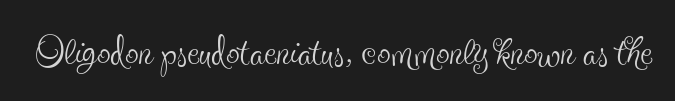
The rendering keeps characters at their native spacing. Each letter keeps its own natural width here, so spacing adapts to shape. No heavy texture on the line: the type isn't bold. I'd call this a serif setting — the letters wear small feet. Letters rest on an invisible, unmarked baseline.
